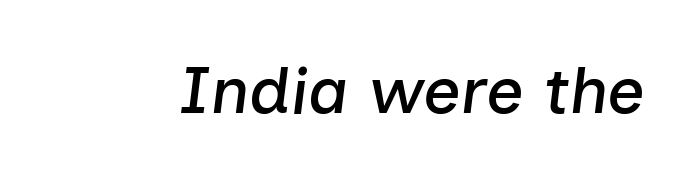
{"italic": "yes", "lean": "right", "slant_degrees": 7, "width": "normal", "stroke_contrast": "low", "x_height": "medium", "monospaced": "no", "underline": "no", "letter_spacing": "normal", "letter_spacing_em": 0.0, "glyph_px": 66}
